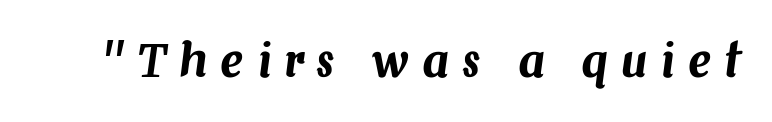
{"italic": "yes", "lean": "right", "slant_degrees": 7, "width": "normal", "stroke_contrast": "medium", "x_height": "medium", "monospaced": "no", "underline": "no", "letter_spacing": "wide", "letter_spacing_em": 0.29, "glyph_px": 45}
